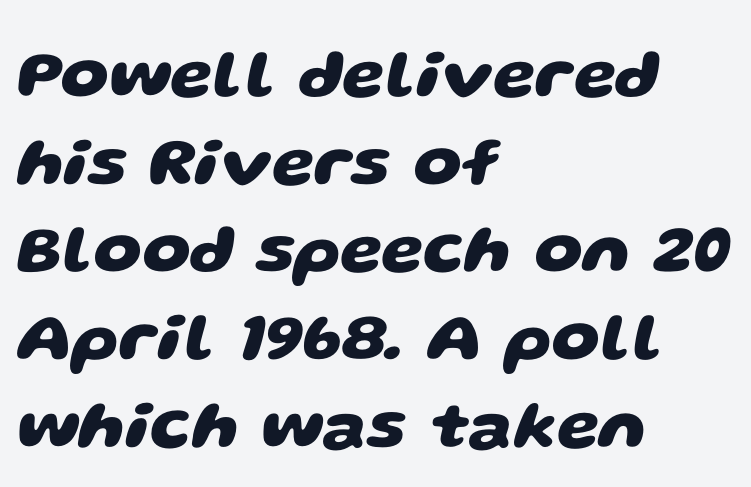
{"serif": "no", "bold": "yes", "weight": "heavy", "width": "wide", "stroke_contrast": "low", "x_height": "large", "monospaced": "no", "underline": "no", "align": "left", "line_spacing": "normal", "line_spacing_ratio": 1.29, "letter_spacing": "normal", "letter_spacing_em": 0.0, "glyph_px": 68}
